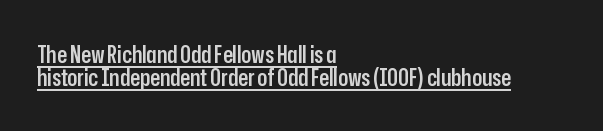
The image shows 23 px text type, upright; set left-aligned, tight line spacing (0.98x), normal letter spacing, underlined.
